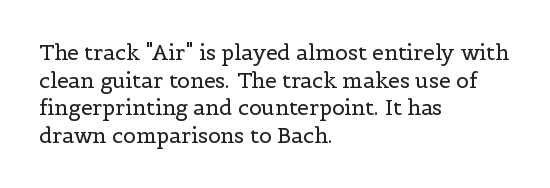
The image shows 21 px text type, upright; set left-aligned, normal line spacing (1.31x), normal letter spacing, not underlined.
